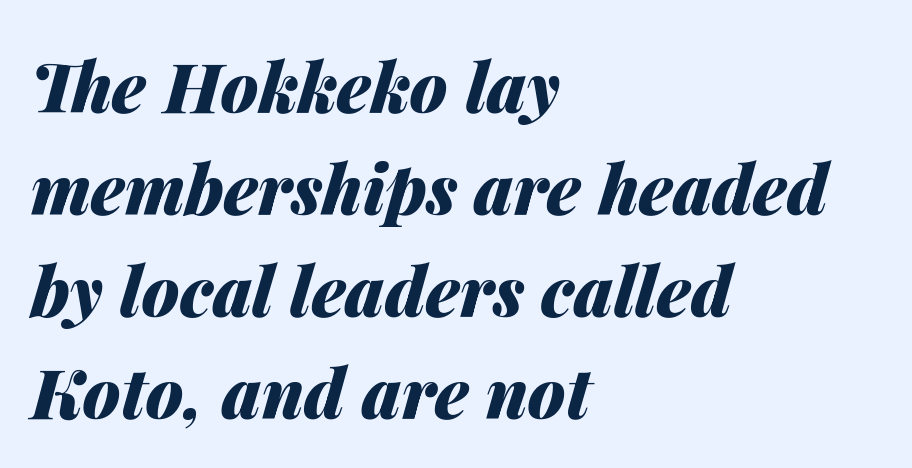
Q: Is the text bold? A: Yes.
Q: Is the text italic (slanted)? A: Yes, it leans right by about 14 degrees.
Q: Is the text underlined? A: No.
Q: How is the paragraph aligned? A: Left-aligned.
Q: Is the spacing between letters normal or unusually wide? A: Normal.
Q: Is the spacing between lines tight, normal or loose? A: Normal.
Q: Width (condensed, normal, or wide)? A: Normal.
Q: Stroke contrast? A: Medium.
Q: x-height? A: Medium.
Q: Monospaced? A: No.
